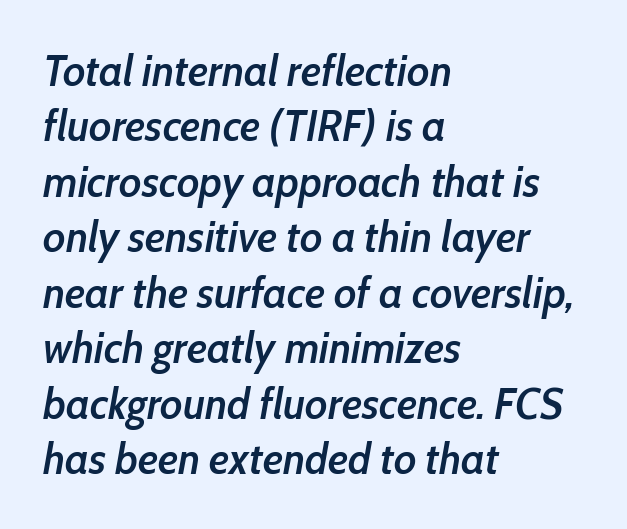
The letters advance in unequal steps, a hallmark of proportional type. Italic: yes, the glyphs are oblique. Short and long lines alike share a common starting point at left. Check the space under the baseline: it is left empty.
